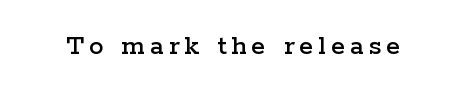
The image shows 29 px wide serif type, upright; set not underlined; low stroke contrast and a medium x-height.
